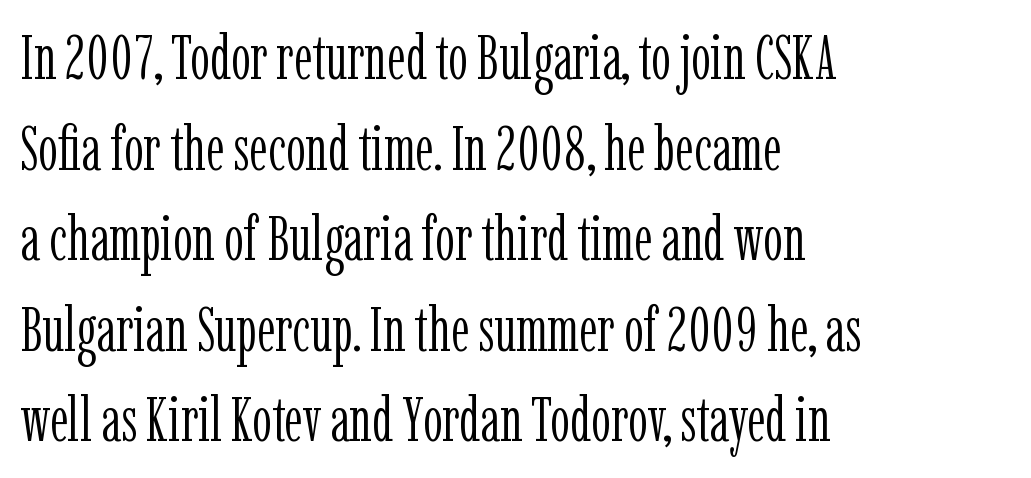
The glyphs in this specimen are seriffed. Horizontal alignment here is leftward, the default for most running prose. These lines were composed using upright roman letters. Caption: standard tracking, unaltered. A typesetter would call this proportional, since set widths differ per character.
